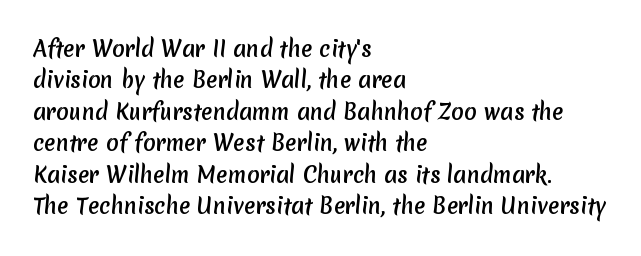
{"underline": "no", "align": "left", "line_spacing": "normal", "line_spacing_ratio": 1.5, "letter_spacing": "normal", "letter_spacing_em": 0.0, "glyph_px": 21}
